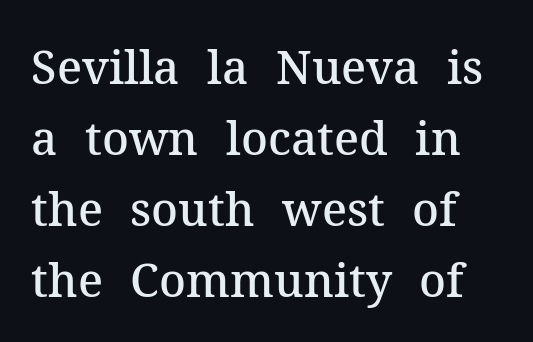
Q: Is the text bold? A: Semi-bold.
Q: Is the text italic (slanted)? A: No, it is upright.
Q: Is the typeface a serif or a sans-serif typeface? A: Serif.
Q: Is the text underlined? A: No.
Q: Is the spacing between letters normal or unusually wide? A: Normal.
Q: Is the spacing between lines tight, normal or loose? A: Normal.
Q: Width (condensed, normal, or wide)? A: Normal.
Q: Stroke contrast? A: Medium.
Q: x-height? A: Medium.
Q: Monospaced? A: No.
